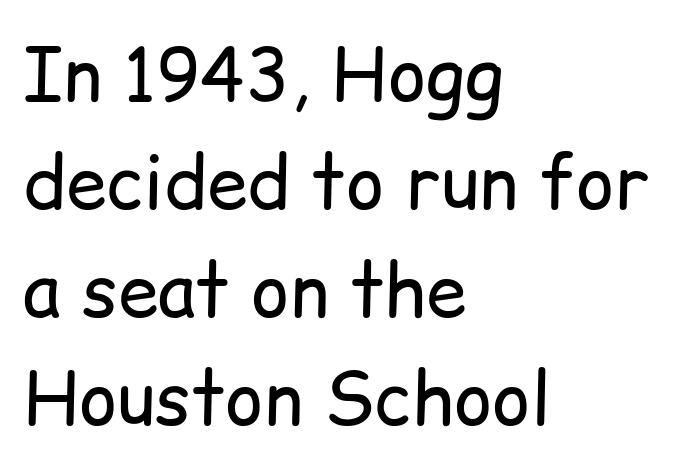
{"serif": "no", "italic": "no", "bold": "no", "weight": "regular", "width": "normal", "stroke_contrast": "low", "x_height": "medium", "monospaced": "no", "underline": "no", "align": "left", "line_spacing": "normal", "line_spacing_ratio": 1.48, "letter_spacing": "normal", "letter_spacing_em": 0.0, "glyph_px": 73}
